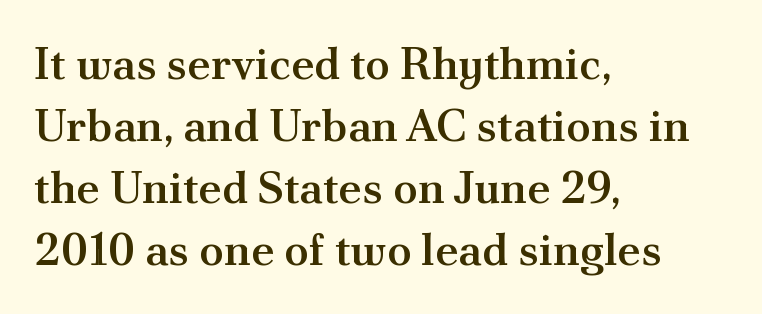
Q: Is the text bold? A: Semi-bold.
Q: Is the text italic (slanted)? A: No, it is upright.
Q: Is the typeface a serif or a sans-serif typeface? A: Serif.
Q: Is the text underlined? A: No.
Q: How is the paragraph aligned? A: Left-aligned.
Q: Is the spacing between letters normal or unusually wide? A: Normal.
Q: Is the spacing between lines tight, normal or loose? A: Normal.
Q: Width (condensed, normal, or wide)? A: Normal.
Q: Stroke contrast? A: Medium.
Q: x-height? A: Small.
Q: Monospaced? A: No.
